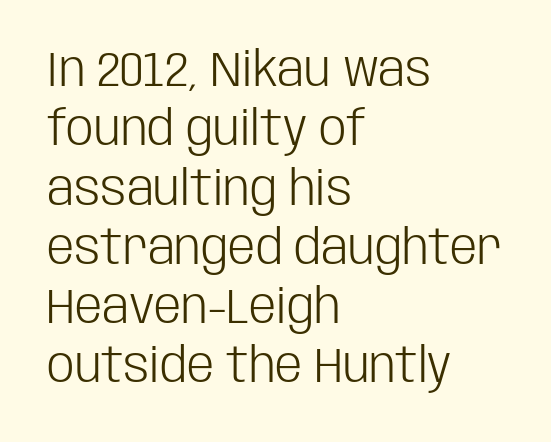
Q: Is the text bold? A: No.
Q: Is the text italic (slanted)? A: No, it is upright.
Q: Is the typeface a serif or a sans-serif typeface? A: Sans-serif.
Q: Is the text underlined? A: No.
Q: How is the paragraph aligned? A: Left-aligned.
Q: Is the spacing between letters normal or unusually wide? A: Normal.
Q: Width (condensed, normal, or wide)? A: Condensed.
Q: Stroke contrast? A: Low.
Q: x-height? A: Large.
Q: Monospaced? A: No.
